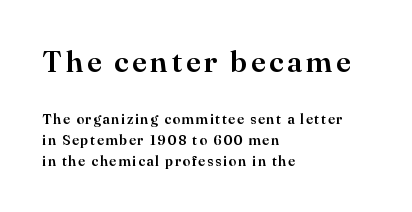
Q: Is the text italic (slanted)? A: No, it is upright.
Q: Is the typeface a serif or a sans-serif typeface? A: Serif.
Q: Is the text underlined? A: No.
Q: How is the paragraph aligned? A: Left-aligned.
Q: Is the spacing between lines tight, normal or loose? A: Normal.
Q: Which block of text is set in a larger size, the first (top) or the second (bottom)? A: The first (top) one.
Q: Width (condensed, normal, or wide)? A: Normal.
Q: Stroke contrast? A: High.
Q: x-height? A: Small.
Q: Monospaced? A: No.
